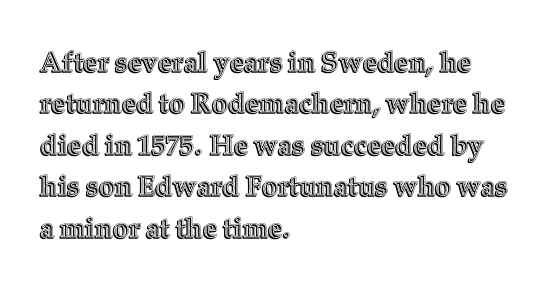
Q: Is the text italic (slanted)? A: No, it is upright.
Q: Is the text underlined? A: No.
Q: How is the paragraph aligned? A: Left-aligned.
Q: Is the spacing between letters normal or unusually wide? A: Normal.
Q: Is the spacing between lines tight, normal or loose? A: Normal.
Q: Width (condensed, normal, or wide)? A: Normal.
Q: x-height? A: Medium.
Q: Monospaced? A: No.
